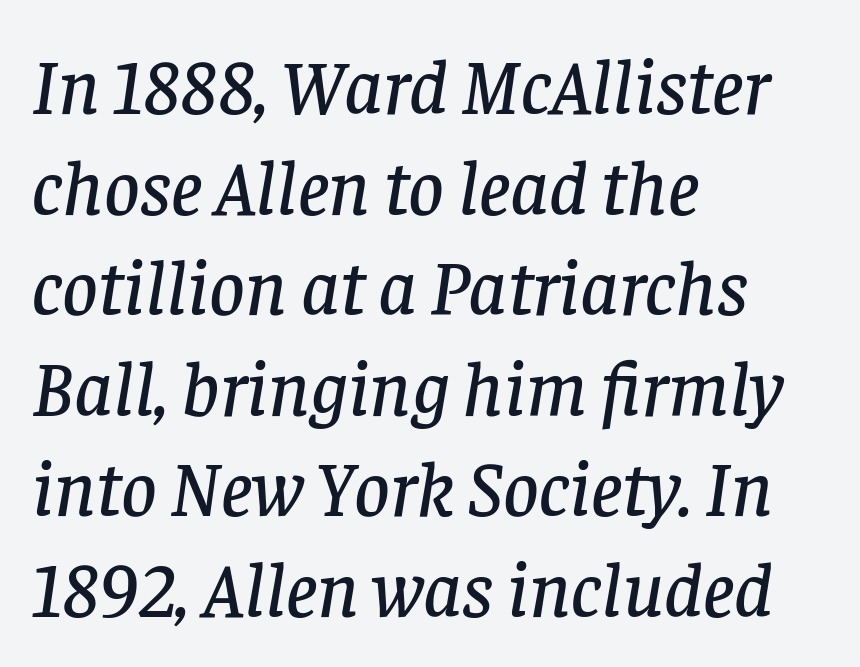
Q: Is the text italic (slanted)? A: Yes, it leans right by about 8 degrees.
Q: Is the typeface a serif or a sans-serif typeface? A: Serif.
Q: Is the text underlined? A: No.
Q: How is the paragraph aligned? A: Left-aligned.
Q: Is the spacing between letters normal or unusually wide? A: Normal.
Q: Is the spacing between lines tight, normal or loose? A: Normal.
Q: Width (condensed, normal, or wide)? A: Normal.
Q: Stroke contrast? A: Low.
Q: x-height? A: Large.
Q: Monospaced? A: No.
